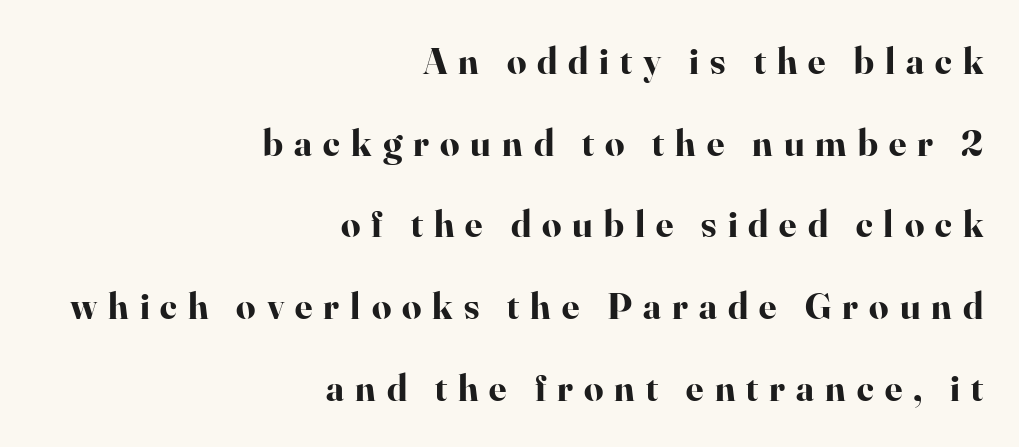
Q: Is the text bold? A: Yes.
Q: Is the text italic (slanted)? A: No, it is upright.
Q: Is the typeface a serif or a sans-serif typeface? A: Serif.
Q: Is the text underlined? A: No.
Q: How is the paragraph aligned? A: Right-aligned.
Q: Is the spacing between letters normal or unusually wide? A: Unusually wide.
Q: Is the spacing between lines tight, normal or loose? A: Loose.
Q: Width (condensed, normal, or wide)? A: Normal.
Q: Stroke contrast? A: High.
Q: x-height? A: Small.
Q: Monospaced? A: No.
